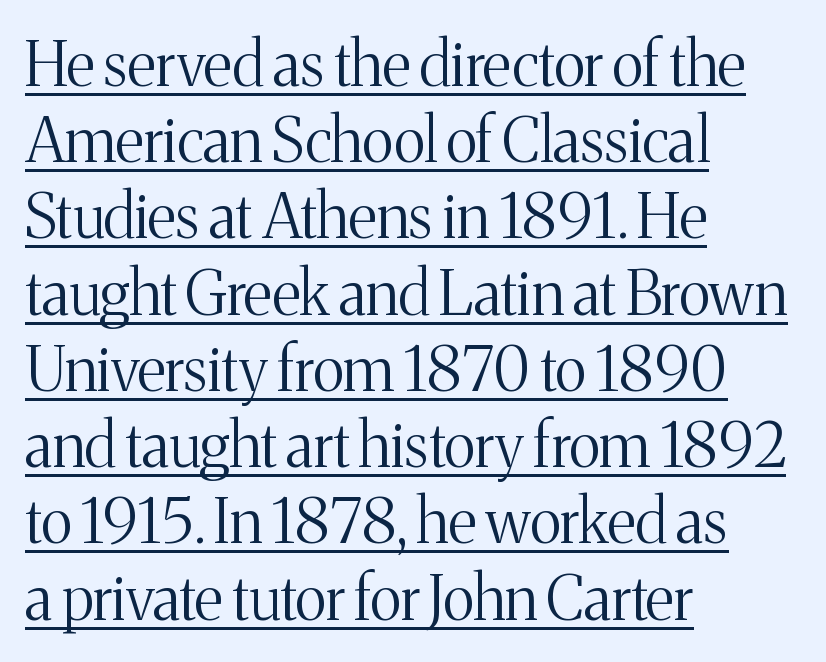
The lettering stays uniformly vertical, giving the passage a roman look. You can tell from the footed stems that serif type was used. These lines stack with their left ends in a neat column. Spacing verdict: proportional, widths tailored to each character. Caption: lettering with a line underneath. Honestly, the row spacing looks completely unremarkable.
